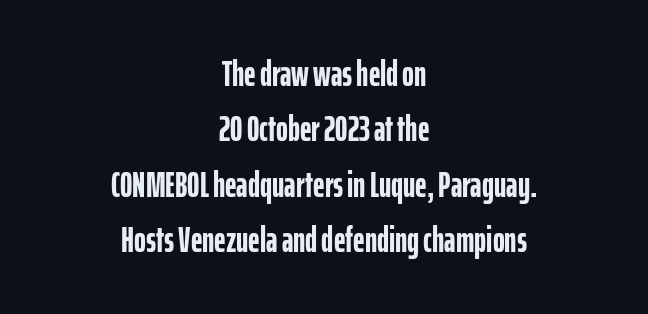
Heavy, bold letterforms. In terms of leading, this rendering sits right in the middle. The lines in this sample share a center point and differ in where they start and stop. A sans-serif font was chosen for this passage. Posture: upright roman. Descenders hang freely into open space.
